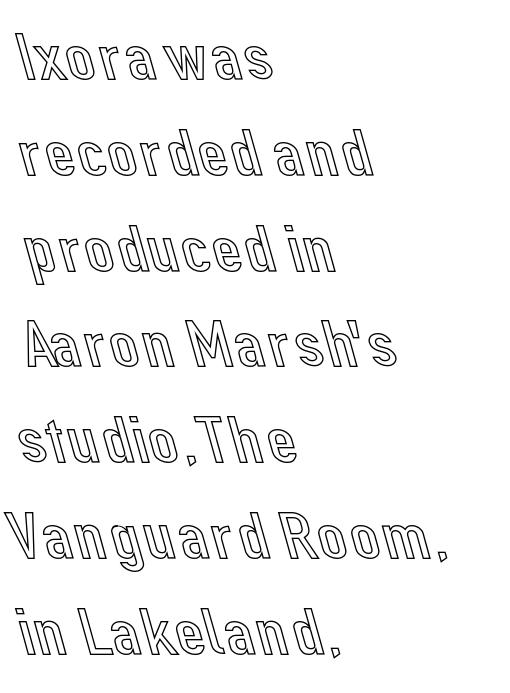
{"width": "normal", "x_height": "medium", "monospaced": "no", "underline": "no", "align": "left", "line_spacing": "normal", "line_spacing_ratio": 1.43, "letter_spacing": "normal", "letter_spacing_em": 0.0, "glyph_px": 67}
